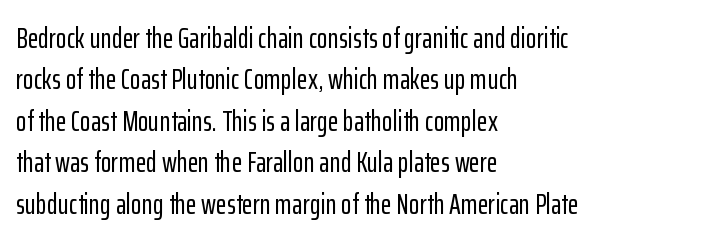
Q: Is the text italic (slanted)? A: No, it is upright.
Q: Is the typeface a serif or a sans-serif typeface? A: Sans-serif.
Q: Is the text underlined? A: No.
Q: How is the paragraph aligned? A: Left-aligned.
Q: Is the spacing between letters normal or unusually wide? A: Normal.
Q: Is the spacing between lines tight, normal or loose? A: Normal.
Q: Width (condensed, normal, or wide)? A: Condensed.
Q: Stroke contrast? A: Low.
Q: x-height? A: Medium.
Q: Monospaced? A: No.
